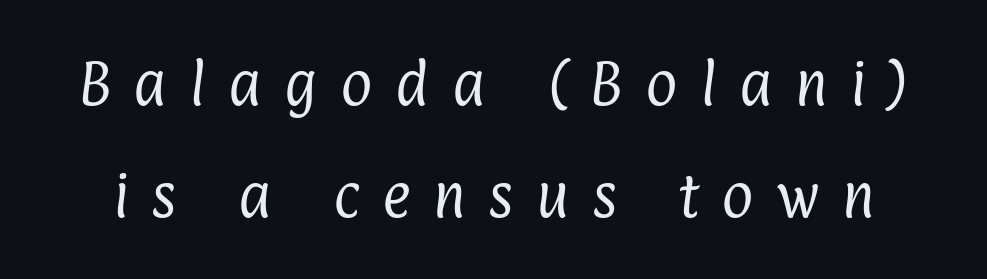
Q: Is the text bold? A: No.
Q: Is the typeface a serif or a sans-serif typeface? A: Sans-serif.
Q: Is the text underlined? A: No.
Q: Is the spacing between letters normal or unusually wide? A: Unusually wide.
Q: Is the spacing between lines tight, normal or loose? A: Loose.
Q: Width (condensed, normal, or wide)? A: Condensed.
Q: Stroke contrast? A: Low.
Q: x-height? A: Medium.
Q: Monospaced? A: No.
